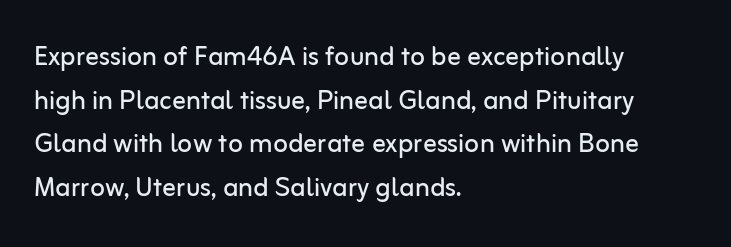
Q: Is the text bold? A: No.
Q: Is the text italic (slanted)? A: No, it is upright.
Q: Is the typeface a serif or a sans-serif typeface? A: Sans-serif.
Q: Is the text underlined? A: No.
Q: How is the paragraph aligned? A: Left-aligned.
Q: Is the spacing between letters normal or unusually wide? A: Normal.
Q: Is the spacing between lines tight, normal or loose? A: Normal.
Q: Width (condensed, normal, or wide)? A: Normal.
Q: Stroke contrast? A: Low.
Q: x-height? A: Medium.
Q: Monospaced? A: No.
